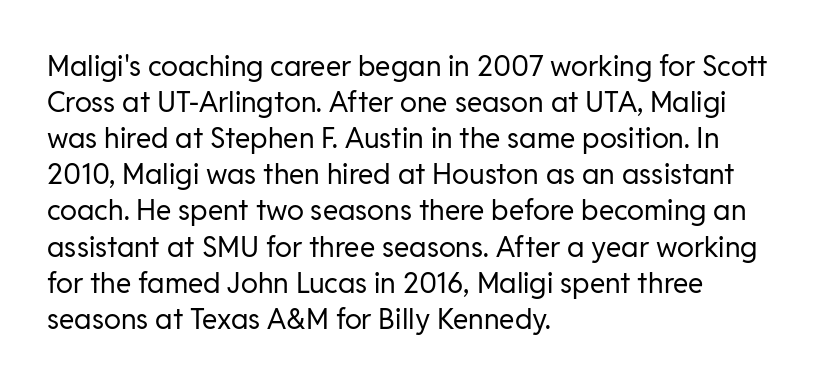
Proportional: the letters do not fall into vertical columns. Observe the ordinary spacing: letters are neighbours, not strangers. These lines sit exactly where default settings would place them. Line starts are locked; line ends wander. You can tell from the bare stems that sans-serif type was used.
